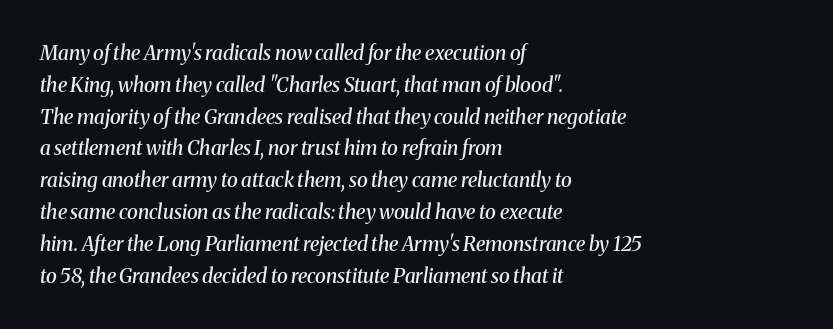
The sample has been set in demibold, a notch under bold. Interline gaps are of average width in this sample. Leftover space on each line is placed entirely after the last word. The axis of the letterforms is tilted away from vertical.
